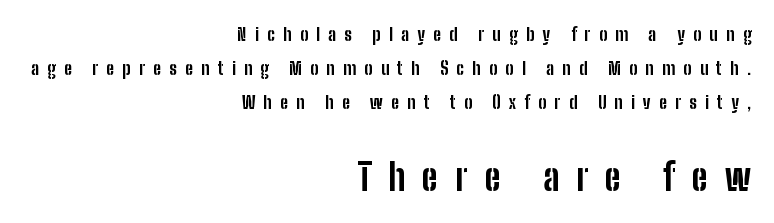
The lettering holds an erect, upright posture throughout. Short and long lines alike share a common ending point at right. The lower block of text is set noticeably larger than the block above it. Regarding serifs, this sample does without them.
